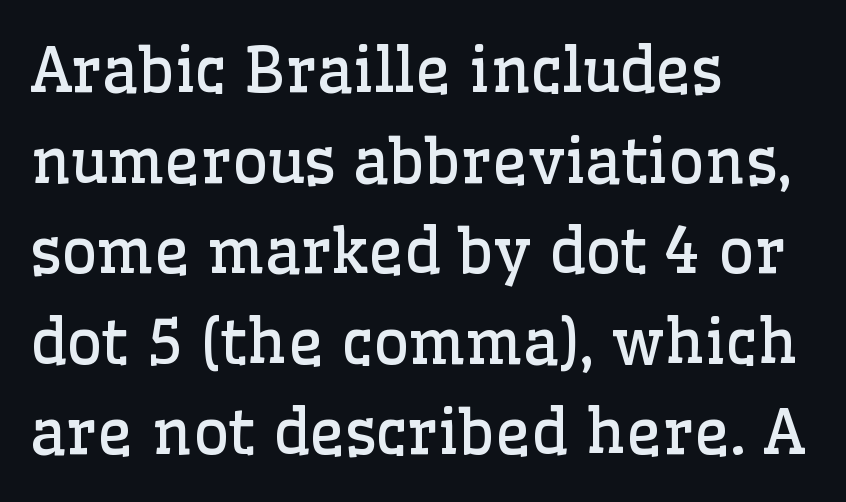
The image shows 62 px regular-weight serif type, upright; set left-aligned, normal line spacing (1.46x), normal letter spacing, not underlined; low stroke contrast and a medium x-height.
